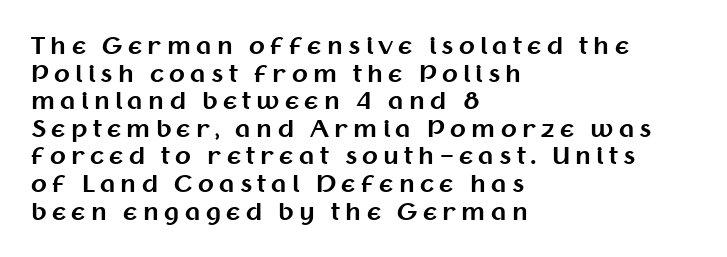
Tall strokes in this sample are plumb rather than angled. On the weight axis this lands at bold, roughly 700. Is the letter spacing exaggerated? Yes — the characters are pushed far apart. The foot of each line stays bare and open. Each line starts at the same left margin while the right side varies.
